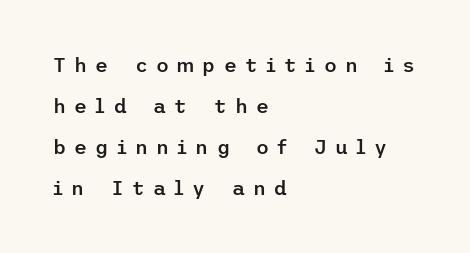
{"italic": "no", "bold": "semi", "underline": "no", "align": "left", "line_spacing": "loose", "line_spacing_ratio": 2.05, "letter_spacing": "wide", "letter_spacing_em": 0.41, "glyph_px": 20}
